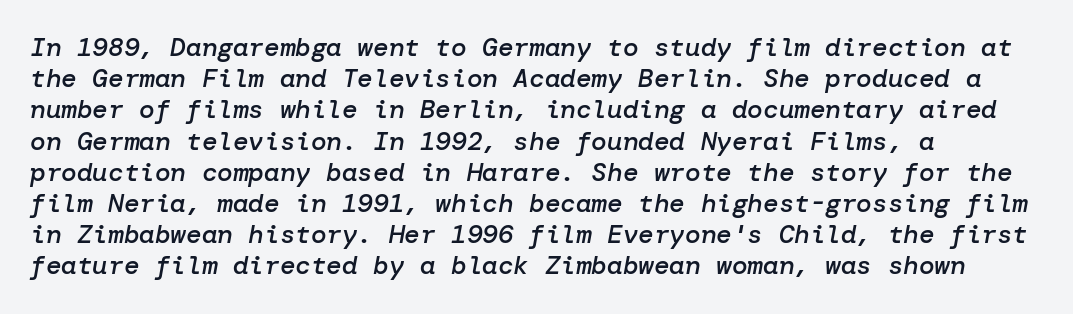
{"italic": "yes", "lean": "right", "slant_degrees": 10, "bold": "semi", "underline": "no", "align": "left", "line_spacing_ratio": 1.2, "letter_spacing": "normal", "letter_spacing_em": 0.0, "glyph_px": 26}
